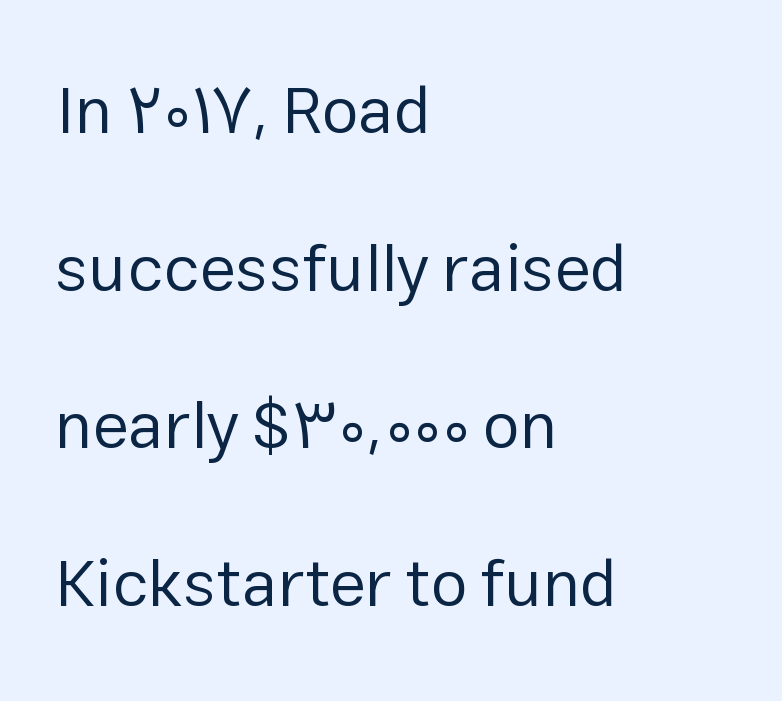
The space directly below the letters is spotless. Honestly, the rows look like they've been pulled way apart. Caption: face not bold, strokes unweighted. The text was rendered using a sans face with plain stroke endings.
